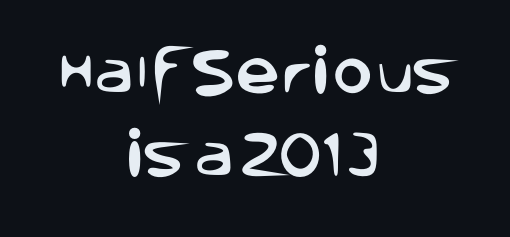
Q: Is the text italic (slanted)? A: No, it is upright.
Q: Is the typeface a serif or a sans-serif typeface? A: Sans-serif.
Q: Is the text underlined? A: No.
Q: How is the paragraph aligned? A: Centered.
Q: Is the spacing between letters normal or unusually wide? A: Normal.
Q: Is the spacing between lines tight, normal or loose? A: Normal.
Q: Width (condensed, normal, or wide)? A: Normal.
Q: Stroke contrast? A: Low.
Q: x-height? A: Large.
Q: Monospaced? A: No.
